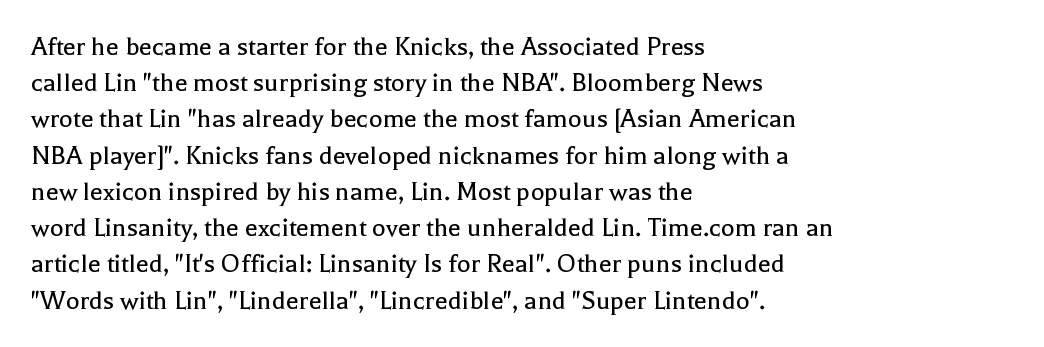
Words float on clear page, feet unadorned. Letter spacing: default. The letters stand straight up with perfectly vertical stems. Character widths vary here, with narrow letters taking less room than wide ones. Line spacing here is normal.
